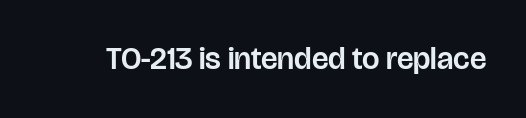
In terms of letterspacing, this is plain default setting. This is sans-serif lettering, the kind often seen on screens and signage. The strip under each line holds only bare page. Think of a printed novel: that variable character pitch is what you see here. Do the letters lean? They stand straight.
